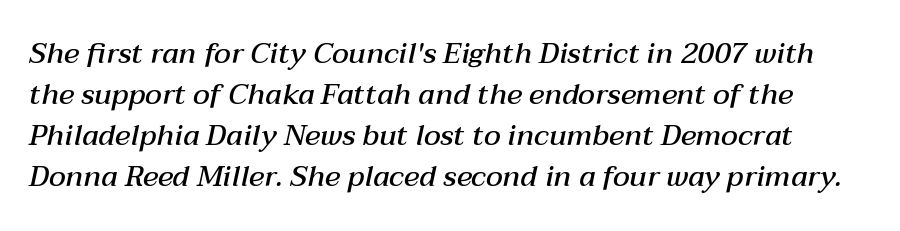
Q: Is the text bold? A: Semi-bold.
Q: Is the text italic (slanted)? A: Yes, it leans right by about 12 degrees.
Q: Is the text underlined? A: No.
Q: Is the spacing between letters normal or unusually wide? A: Normal.
Q: Is the spacing between lines tight, normal or loose? A: Normal.
Q: Width (condensed, normal, or wide)? A: Normal.
Q: Stroke contrast? A: Medium.
Q: x-height? A: Medium.
Q: Monospaced? A: No.
